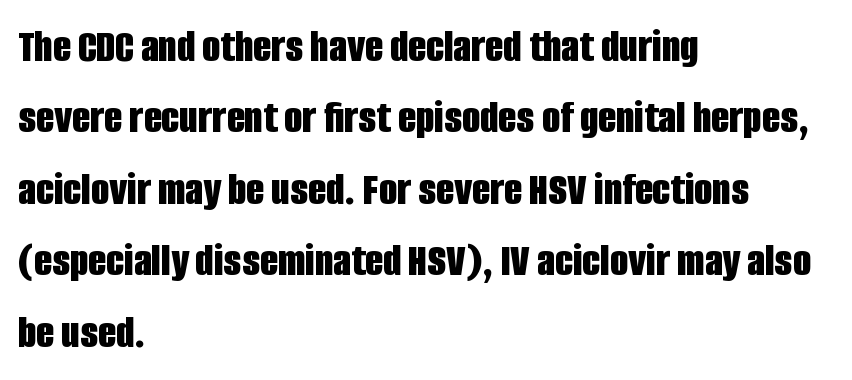
The image shows 47 px bold, condensed sans-serif type, upright; set left-aligned, normal line spacing (1.52x), normal letter spacing, not underlined; low stroke contrast and a large x-height.
